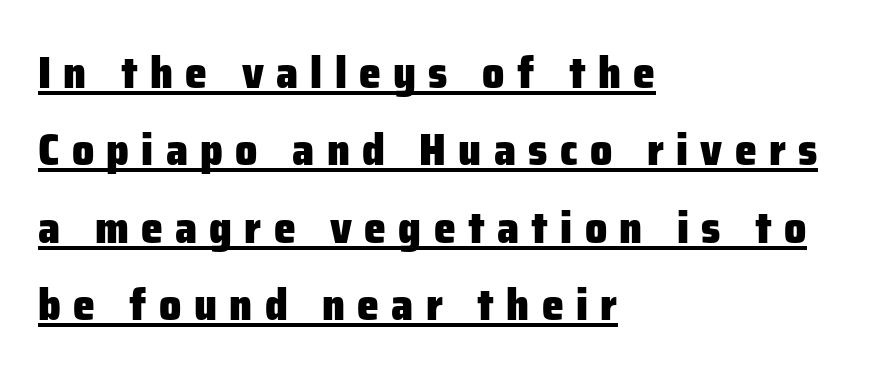
Q: Is the text bold? A: Yes.
Q: Is the text italic (slanted)? A: No, it is upright.
Q: Is the typeface a serif or a sans-serif typeface? A: Sans-serif.
Q: Is the text underlined? A: Yes.
Q: How is the paragraph aligned? A: Left-aligned.
Q: Is the spacing between letters normal or unusually wide? A: Unusually wide.
Q: Width (condensed, normal, or wide)? A: Normal.
Q: Stroke contrast? A: Low.
Q: x-height? A: Medium.
Q: Monospaced? A: No.
